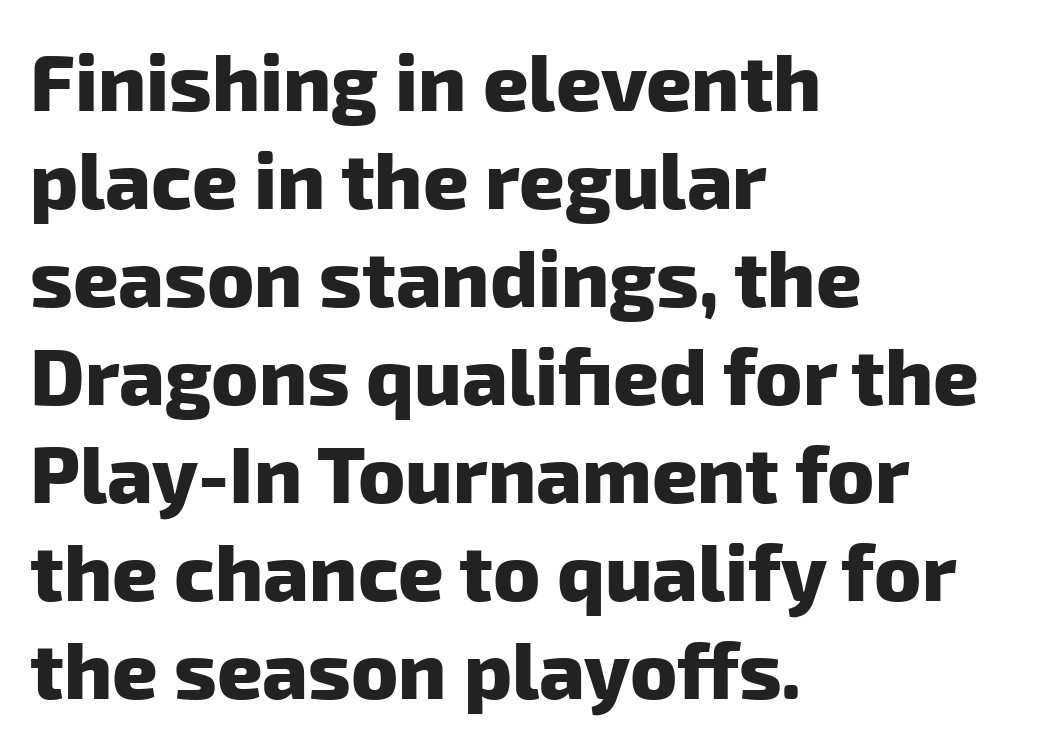
Nobody touched the tracking dial on this one. No word sits above an underline. Heft: maximum for text — a bold. A typesetter would call this proportional, since set widths differ per character. This sample is left-justified, so line endings fall wherever the words run out. Each letter's strokes conclude bluntly, with no projecting serifs.
